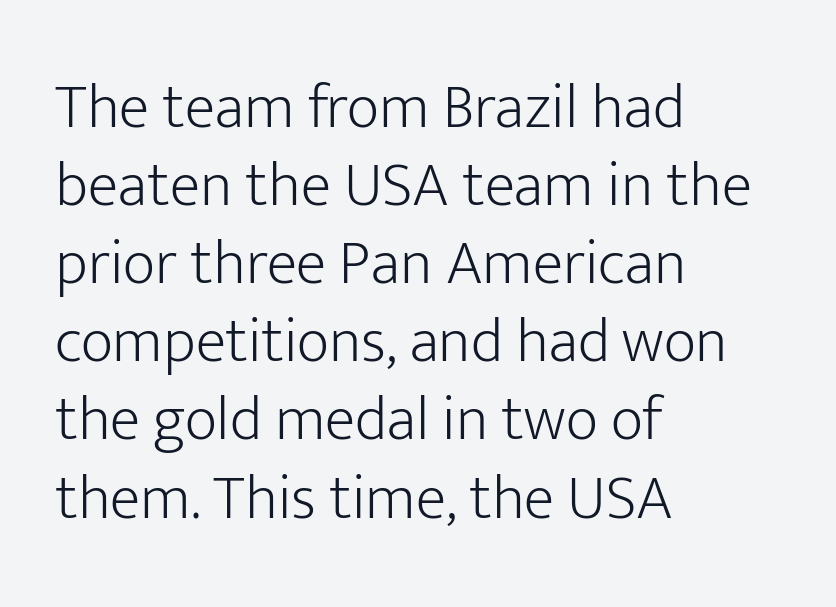
The image shows 63 px light sans-serif type, upright; set left-aligned, line spacing 1.24x, normal letter spacing, not underlined; low stroke contrast and a medium x-height.
